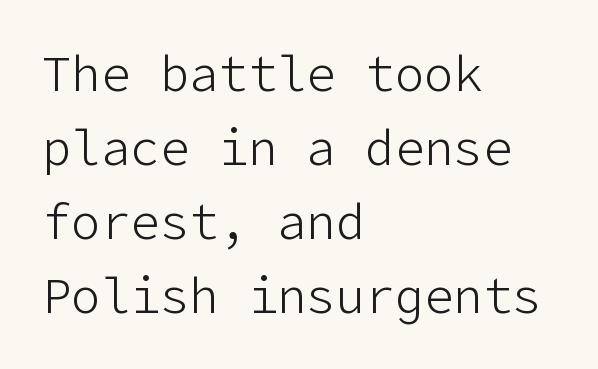
Characters remain perfectly vertical along every line. Is the block centered? No — it sits flush against the left margin. You could call the tracking neutral — neither tight nor loose. The type family on display is of the sans-serif kind. Line spacing here is normal. Decoration check: the copy has no underline.
